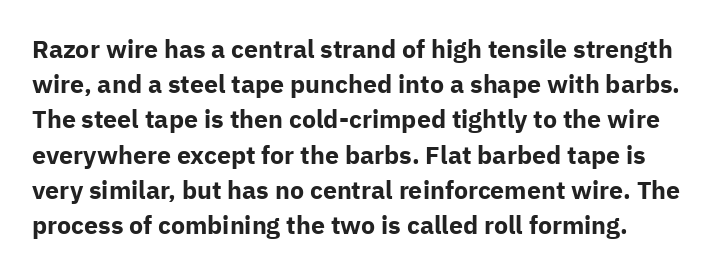
{"italic": "no", "bold": "yes", "underline": "no", "line_spacing": "normal", "line_spacing_ratio": 1.41, "letter_spacing": "normal", "letter_spacing_em": 0.0, "glyph_px": 25}
